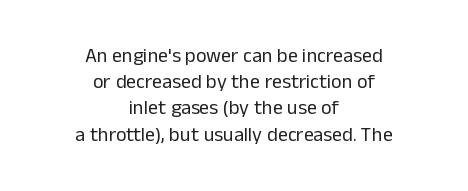
Q: Is the text bold? A: No.
Q: Is the text italic (slanted)? A: No, it is upright.
Q: Is the text underlined? A: No.
Q: How is the paragraph aligned? A: Centered.
Q: Is the spacing between letters normal or unusually wide? A: Normal.
Q: Is the spacing between lines tight, normal or loose? A: Normal.
